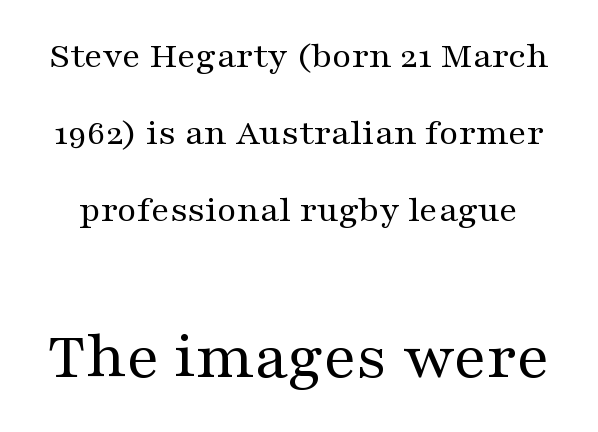
{"serif": "yes", "italic": "no", "bold": "no", "weight": "regular", "width": "wide", "stroke_contrast": "medium", "x_height": "medium", "monospaced": "no", "underline": "no", "line_spacing": "loose", "line_spacing_ratio": 2.02, "letter_spacing": "normal", "letter_spacing_em": 0.0, "larger_block": "second", "size_ratio": 1.76, "glyph_px": 67}
